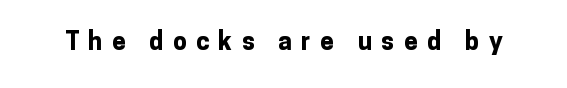
The image shows 25 px bold type, upright; set unusually wide letter spacing (+0.37 em), not underlined.
